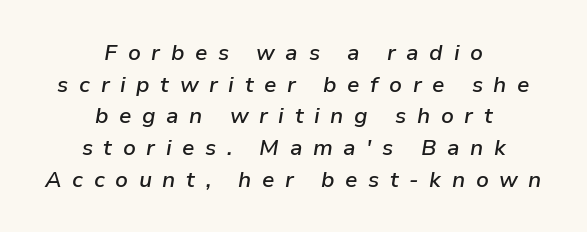
{"italic": "yes", "lean": "right", "slant_degrees": 9, "bold": "semi", "underline": "no", "align": "center", "line_spacing": "normal", "line_spacing_ratio": 1.44, "letter_spacing": "wide", "letter_spacing_em": 0.48, "glyph_px": 22}
